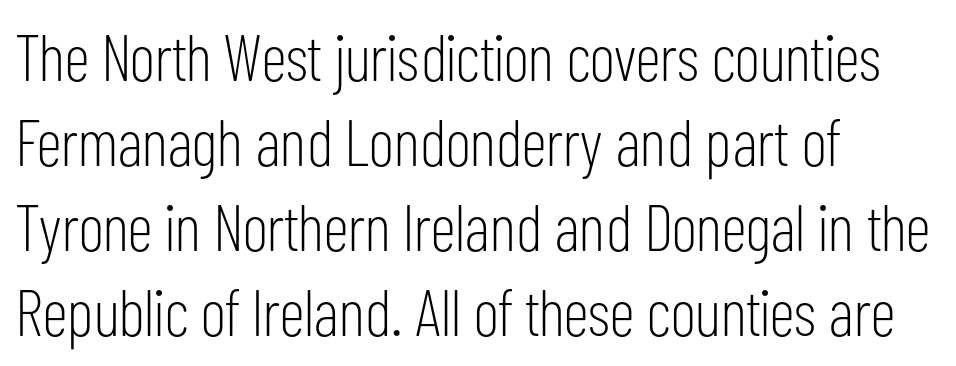
Serif or sans? Sans — the stroke terminals are bare. Is the type heavy? It reads as light-to-regular instead. Does extra space separate the letters? No, they use regular spacing. Has an underline been added? It has not.
